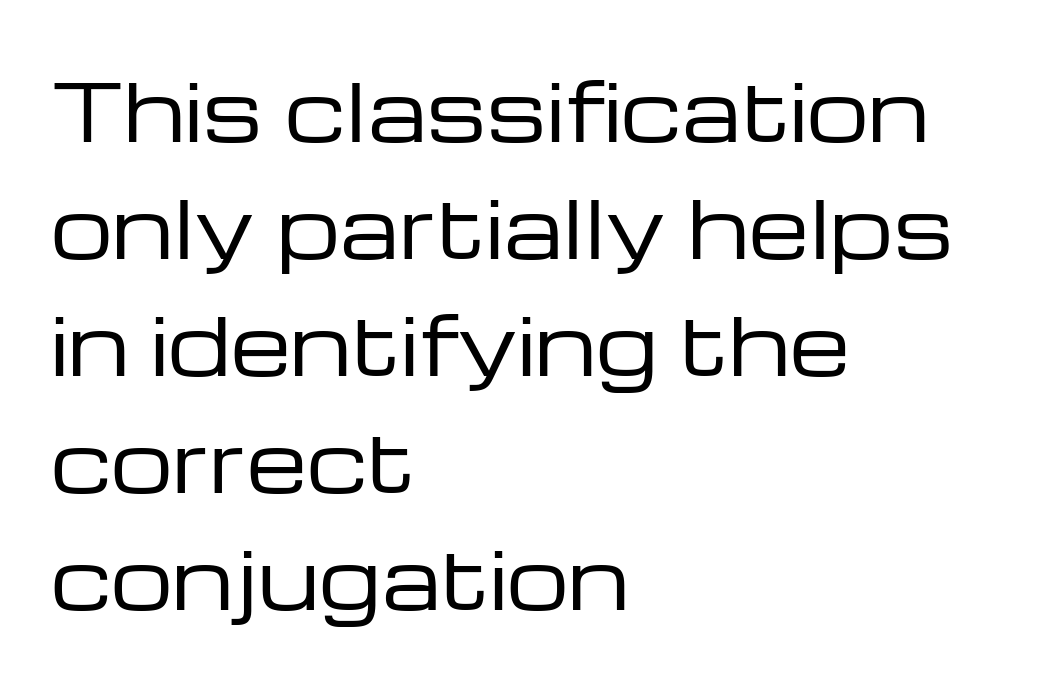
Q: Is the text bold? A: No.
Q: Is the text italic (slanted)? A: No, it is upright.
Q: Is the typeface a serif or a sans-serif typeface? A: Sans-serif.
Q: Is the text underlined? A: No.
Q: How is the paragraph aligned? A: Left-aligned.
Q: Is the spacing between letters normal or unusually wide? A: Normal.
Q: Is the spacing between lines tight, normal or loose? A: Normal.
Q: Width (condensed, normal, or wide)? A: Wide.
Q: Stroke contrast? A: Low.
Q: x-height? A: Medium.
Q: Monospaced? A: No.
